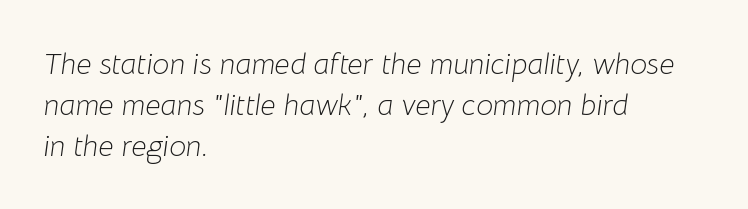
Style check: oblique. The rendering keeps characters at their native spacing. Honestly, there is no underline to notice here at all. Compared with a centered layout, this one pins lines to the left instead. The leading is moderate, giving the passage an even texture. The face used here is proportionally spaced, like ordinary book or web type.
